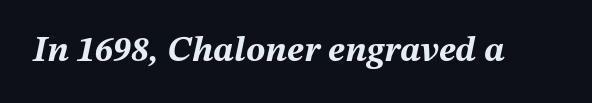
The image shows 36 px bold type, italic (leaning right); set normal letter spacing, not underlined; medium stroke contrast and a medium x-height.
